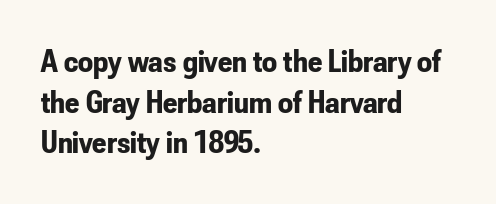
{"serif": "no", "italic": "no", "bold": "yes", "weight": "bold", "width": "condensed", "stroke_contrast": "low", "x_height": "small", "monospaced": "no", "underline": "no", "align": "left", "line_spacing_ratio": 1.23, "letter_spacing": "normal", "letter_spacing_em": 0.0, "glyph_px": 33}
